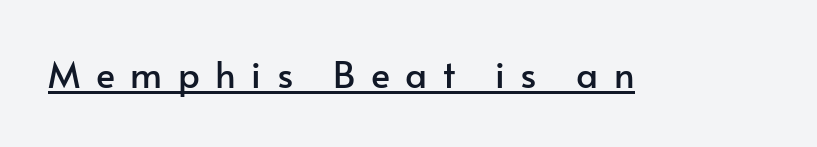
The image shows 36 px sans-serif type, upright; set unusually wide letter spacing (+0.43 em), underlined; low stroke contrast and a small x-height.
